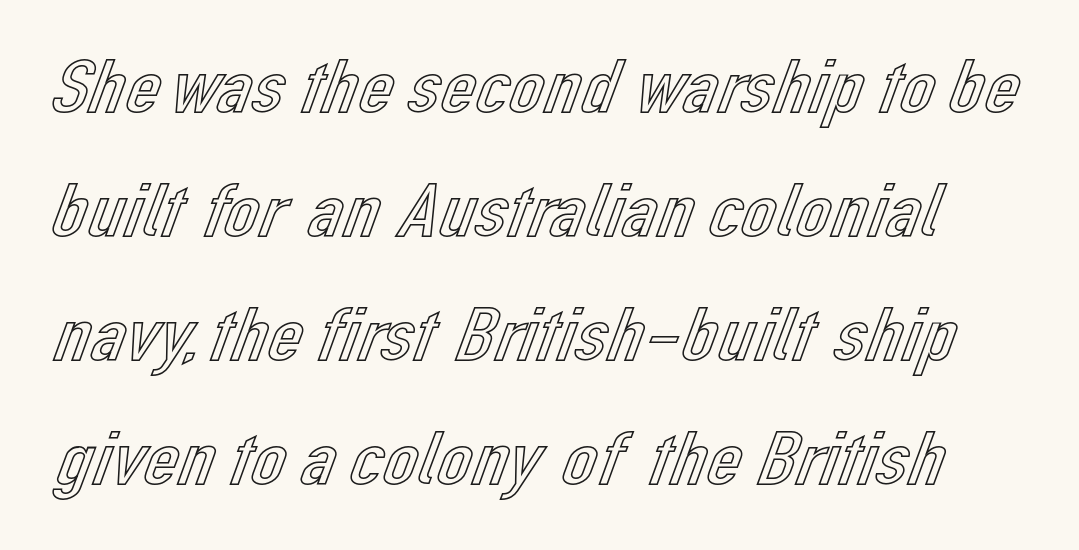
Q: Is the text italic (slanted)? A: Yes.
Q: Is the text underlined? A: No.
Q: Is the spacing between letters normal or unusually wide? A: Normal.
Q: Is the spacing between lines tight, normal or loose? A: Normal.
Q: Width (condensed, normal, or wide)? A: Normal.
Q: x-height? A: Medium.
Q: Monospaced? A: No.
